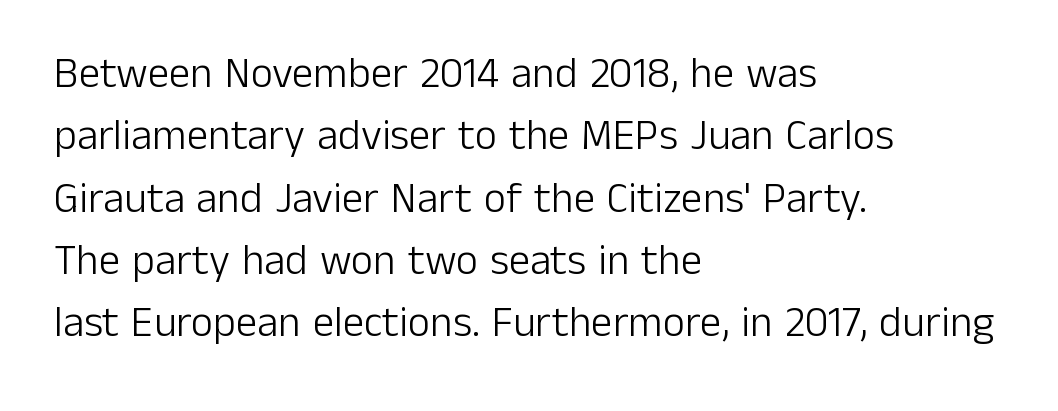
Q: Is the text bold? A: No.
Q: Is the text italic (slanted)? A: No, it is upright.
Q: Is the typeface a serif or a sans-serif typeface? A: Sans-serif.
Q: Is the text underlined? A: No.
Q: How is the paragraph aligned? A: Left-aligned.
Q: Is the spacing between letters normal or unusually wide? A: Normal.
Q: Is the spacing between lines tight, normal or loose? A: Normal.
Q: Width (condensed, normal, or wide)? A: Normal.
Q: Stroke contrast? A: Low.
Q: x-height? A: Medium.
Q: Monospaced? A: No.
